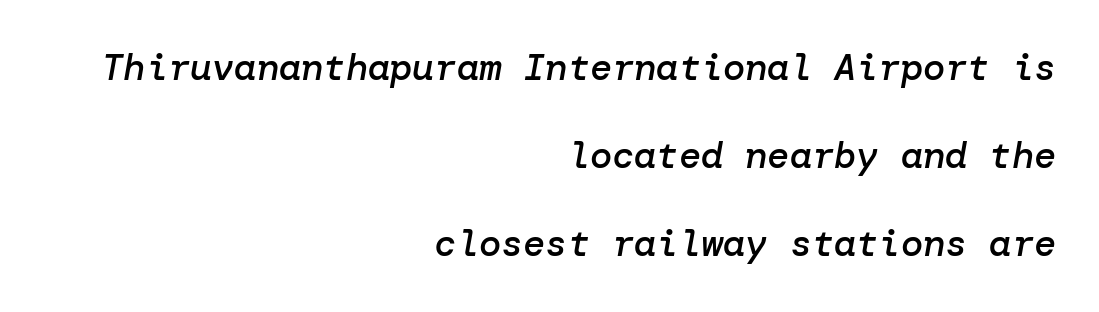
Q: Is the text bold? A: Semi-bold.
Q: Is the text italic (slanted)? A: Yes, it leans right by about 10 degrees.
Q: Is the text underlined? A: No.
Q: How is the paragraph aligned? A: Right-aligned.
Q: Is the spacing between letters normal or unusually wide? A: Normal.
Q: Is the spacing between lines tight, normal or loose? A: Loose.
Q: Width (condensed, normal, or wide)? A: Normal.
Q: Stroke contrast? A: Low.
Q: x-height? A: Medium.
